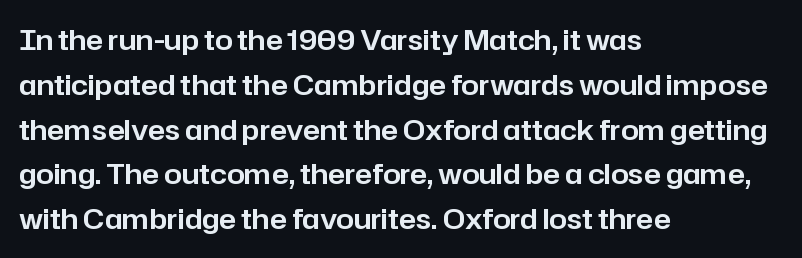
The image shows 28 px sans-serif type, upright; set left-aligned, normal line spacing (1.6x), normal letter spacing, not underlined; low stroke contrast and a medium x-height.
